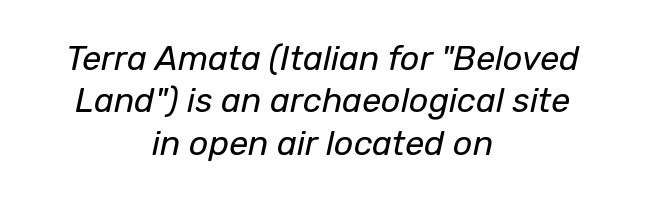
The image shows 34 px regular-weight type, italic (leaning right); set centered, normal line spacing (1.25x), normal letter spacing, not underlined; low stroke contrast and a medium x-height.
